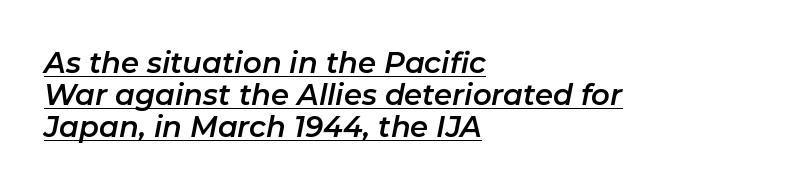
The image shows 29 px text type, italic (leaning right); set left-aligned, tight line spacing (1.11x), normal letter spacing, underlined; low stroke contrast and a medium x-height.
